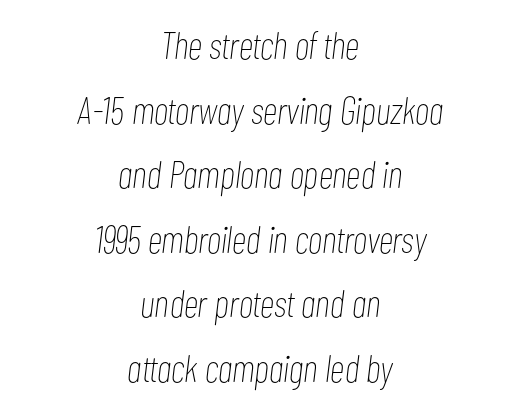
Q: Is the text bold? A: No.
Q: Is the text italic (slanted)? A: Yes, it leans right by about 7 degrees.
Q: Is the text underlined? A: No.
Q: How is the paragraph aligned? A: Centered.
Q: Is the spacing between letters normal or unusually wide? A: Normal.
Q: Is the spacing between lines tight, normal or loose? A: Normal.
Q: Width (condensed, normal, or wide)? A: Condensed.
Q: Stroke contrast? A: Low.
Q: x-height? A: Medium.
Q: Monospaced? A: No.
